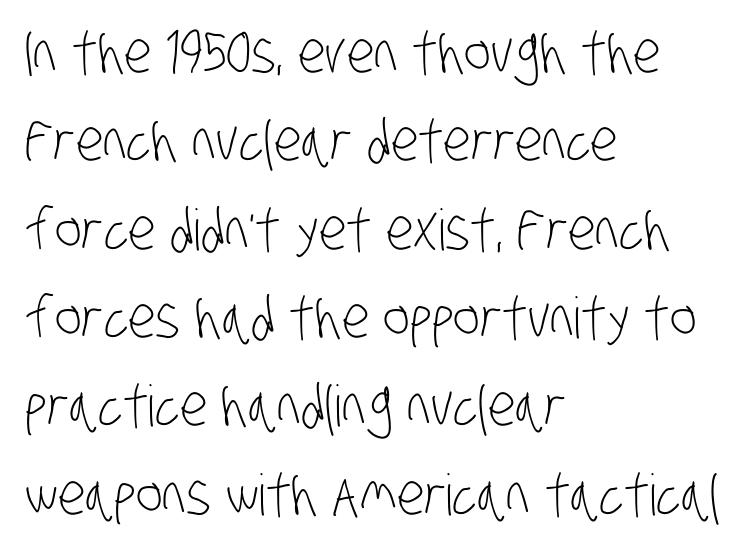
A sans-serif font was chosen for this passage. The vertical gap from one line to the next is medium. How are the letters spaced? Ordinarily, with no added tracking. Spacing verdict: proportional, widths tailored to each character. Counters stay open thanks to moderate or lighter strokes.
